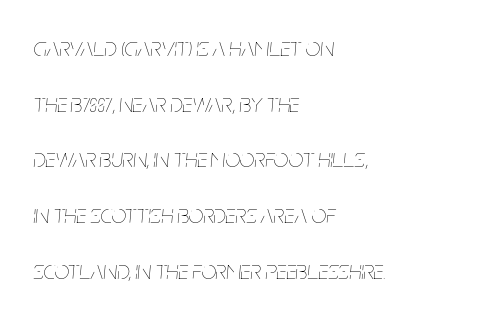
The image shows 26 px text type, italic (leaning right); set left-aligned, loose line spacing (2.14x), normal letter spacing, not underlined.
